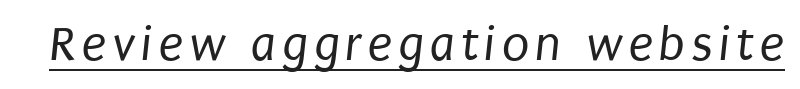
Q: Is the text bold? A: No.
Q: Is the typeface a serif or a sans-serif typeface? A: Sans-serif.
Q: Is the text underlined? A: Yes.
Q: Width (condensed, normal, or wide)? A: Condensed.
Q: Stroke contrast? A: Low.
Q: x-height? A: Large.
Q: Monospaced? A: No.
